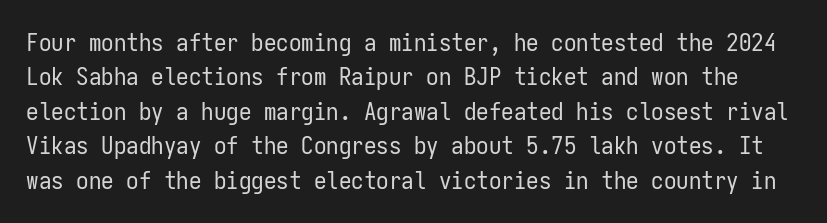
Q: Is the text bold? A: No.
Q: Is the text italic (slanted)? A: No, it is upright.
Q: Is the text underlined? A: No.
Q: Is the spacing between letters normal or unusually wide? A: Normal.
Q: Is the spacing between lines tight, normal or loose? A: Normal.
